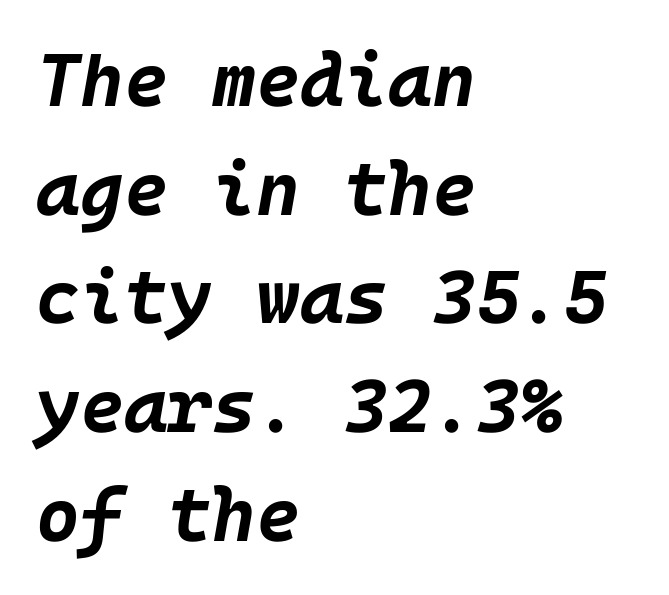
The image shows 75 px bold type, italic (leaning right); set left-aligned, normal line spacing (1.45x), normal letter spacing, not underlined; low stroke contrast and a large x-height.
